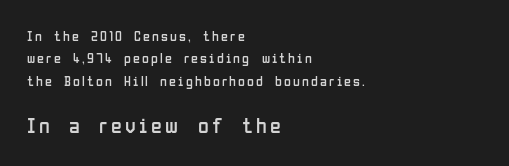
The image shows 22 px text type, upright; set left-aligned, normal line spacing (1.59x), not underlined; the second (bottom) block is 1.57x larger.
